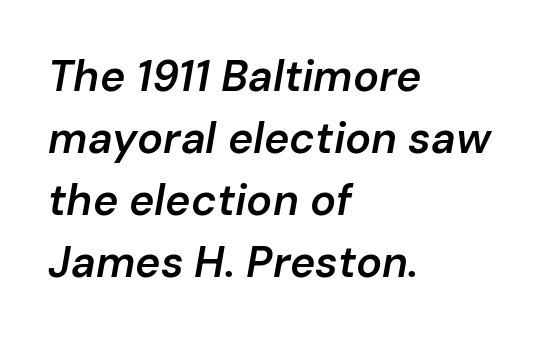
Q: Is the text bold? A: Semi-bold.
Q: Is the text italic (slanted)? A: Yes, it leans right by about 10 degrees.
Q: Is the text underlined? A: No.
Q: How is the paragraph aligned? A: Left-aligned.
Q: Is the spacing between letters normal or unusually wide? A: Normal.
Q: Is the spacing between lines tight, normal or loose? A: Normal.
Q: Width (condensed, normal, or wide)? A: Normal.
Q: Stroke contrast? A: Low.
Q: x-height? A: Medium.
Q: Monospaced? A: No.
